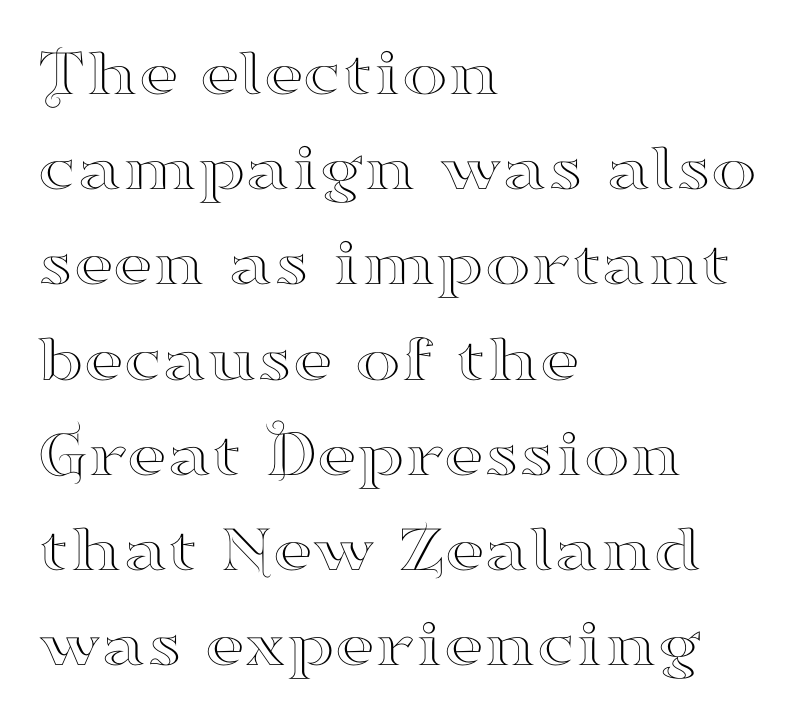
{"serif": "yes", "italic": "no", "width": "wide", "stroke_contrast": "high", "x_height": "small", "monospaced": "no", "underline": "no", "align": "left", "line_spacing": "normal", "line_spacing_ratio": 1.38, "letter_spacing": "normal", "letter_spacing_em": 0.0, "glyph_px": 69}
